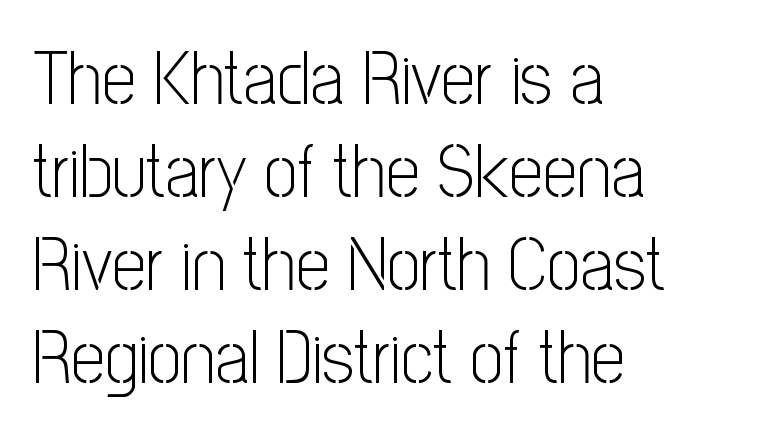
Spacing verdict: proportional, widths tailored to each character. One-word summary of the alignment: left. The passage shown has conventional tracking throughout. The font is comparable to plain body text, perhaps lighter. This is the regular roman posture of the typeface. Unmarked baselines from the first word to the last.
